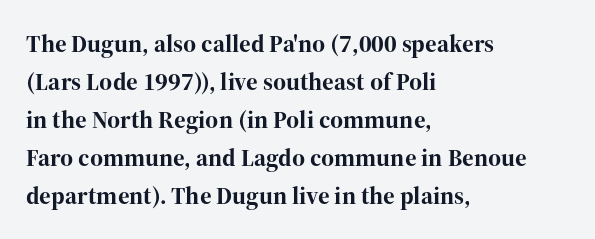
The image shows 25 px bold type, upright; set left-aligned, normal line spacing (1.52x), normal letter spacing, not underlined.
